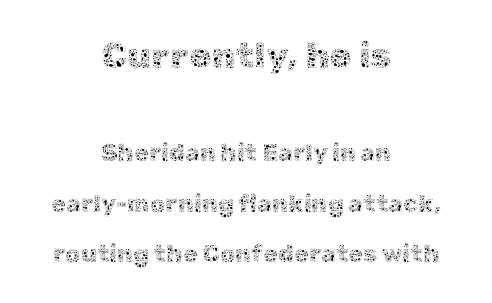
The vertical gap from one line to the next is large. This is roman type, the default non-slanted kind. The strokes carry an ordinary text weight at most. Proportional: the letters do not fall into vertical columns.
